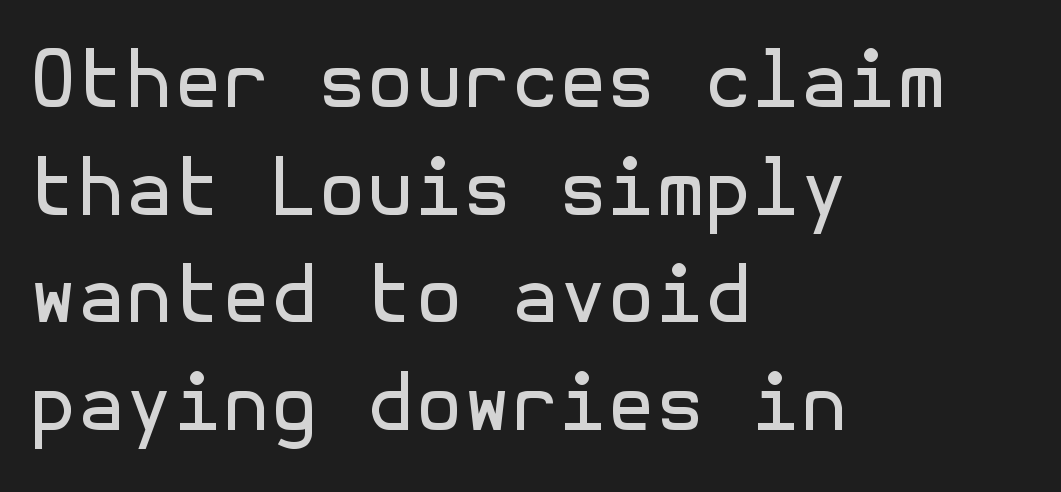
Q: Is the text bold? A: No.
Q: Is the text italic (slanted)? A: No, it is upright.
Q: Is the typeface a serif or a sans-serif typeface? A: Sans-serif.
Q: Is the text underlined? A: No.
Q: How is the paragraph aligned? A: Left-aligned.
Q: Is the spacing between letters normal or unusually wide? A: Normal.
Q: Is the spacing between lines tight, normal or loose? A: Normal.
Q: Width (condensed, normal, or wide)? A: Normal.
Q: x-height? A: Medium.
